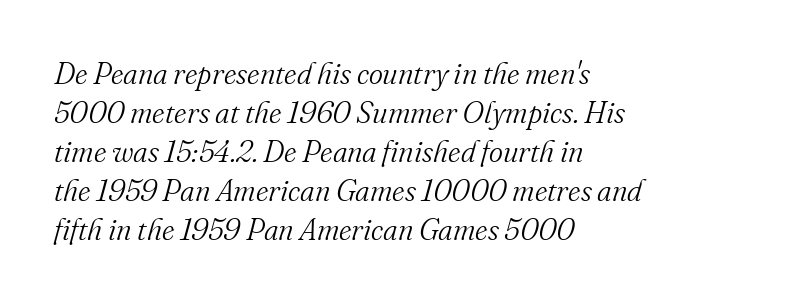
The image shows 30 px light serif type, italic (leaning right); set left-aligned, normal line spacing (1.3x), normal letter spacing, not underlined; medium stroke contrast and a small x-height.
